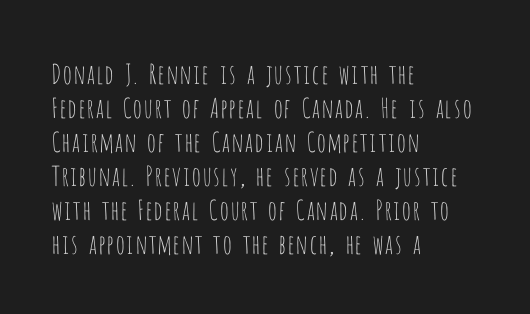
Q: Is the text bold? A: No.
Q: Is the text italic (slanted)? A: No, it is upright.
Q: Is the text underlined? A: No.
Q: How is the paragraph aligned? A: Left-aligned.
Q: Is the spacing between letters normal or unusually wide? A: Normal.
Q: Is the spacing between lines tight, normal or loose? A: Normal.
